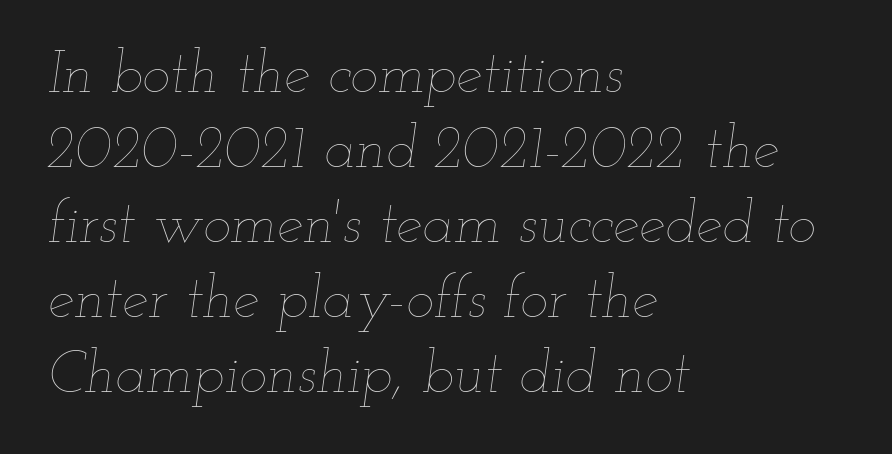
The image shows 59 px thin, wide type, italic (leaning right); set left-aligned, normal line spacing (1.27x), normal letter spacing, not underlined; low stroke contrast and a small x-height.
